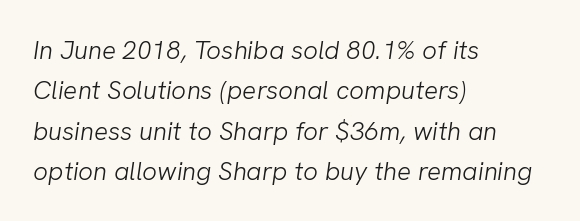
Q: Is the text bold? A: No.
Q: Is the text underlined? A: No.
Q: How is the paragraph aligned? A: Left-aligned.
Q: Is the spacing between letters normal or unusually wide? A: Normal.
Q: Is the spacing between lines tight, normal or loose? A: Normal.
